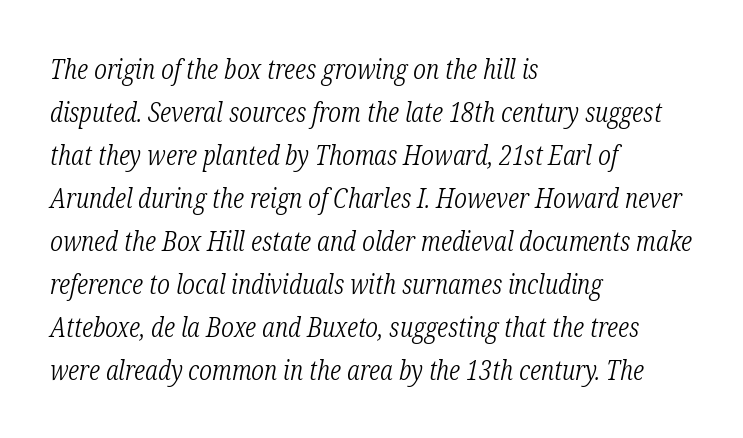
Q: Is the text bold? A: No.
Q: Is the text italic (slanted)? A: Yes, it leans right by about 12 degrees.
Q: Is the text underlined? A: No.
Q: How is the paragraph aligned? A: Left-aligned.
Q: Is the spacing between letters normal or unusually wide? A: Normal.
Q: Is the spacing between lines tight, normal or loose? A: Normal.
